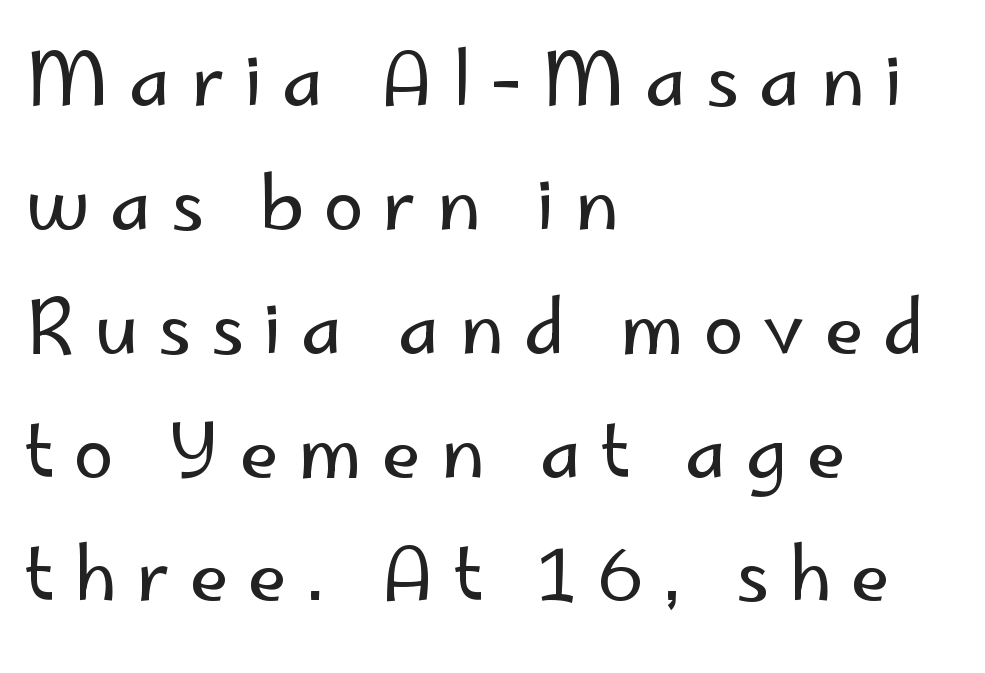
{"serif": "no", "italic": "no", "bold": "no", "weight": "regular", "width": "normal", "stroke_contrast": "low", "x_height": "small", "monospaced": "no", "underline": "no", "align": "left", "line_spacing_ratio": 1.72, "letter_spacing": "wide", "letter_spacing_em": 0.27, "glyph_px": 72}
